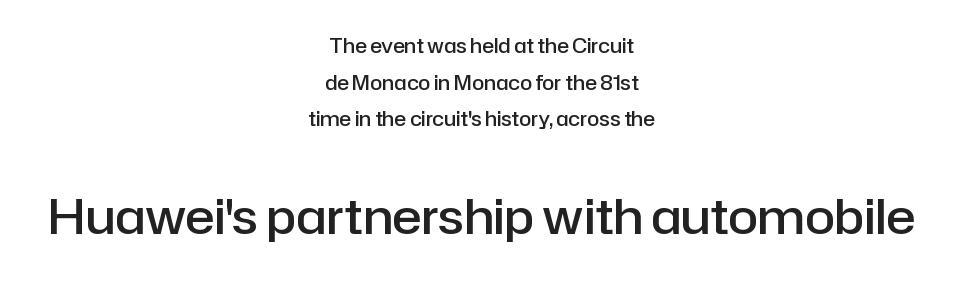
The image shows 49 px semibold sans-serif type, upright; set centered, line spacing 1.83x, normal letter spacing, not underlined; the second (bottom) block is 2.45x larger; low stroke contrast and a medium x-height.
